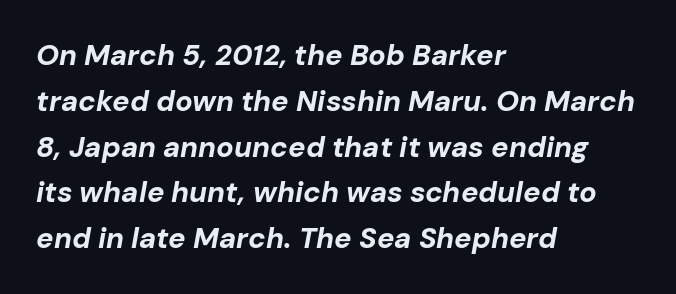
Q: Is the text bold? A: Yes.
Q: Is the text italic (slanted)? A: Yes, it leans right by about 10 degrees.
Q: Is the text underlined? A: No.
Q: How is the paragraph aligned? A: Left-aligned.
Q: Is the spacing between letters normal or unusually wide? A: Normal.
Q: Is the spacing between lines tight, normal or loose? A: Normal.
Q: Width (condensed, normal, or wide)? A: Normal.
Q: Stroke contrast? A: Low.
Q: x-height? A: Medium.
Q: Monospaced? A: No.
